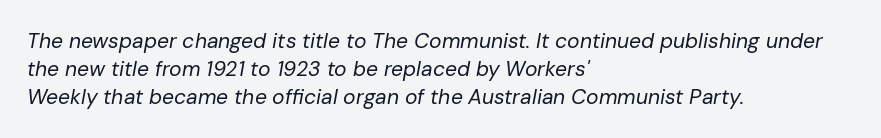
Q: Is the text bold? A: No.
Q: Is the text italic (slanted)? A: Yes, it leans right by about 10 degrees.
Q: Is the text underlined? A: No.
Q: How is the paragraph aligned? A: Left-aligned.
Q: Is the spacing between letters normal or unusually wide? A: Normal.
Q: Is the spacing between lines tight, normal or loose? A: Normal.
